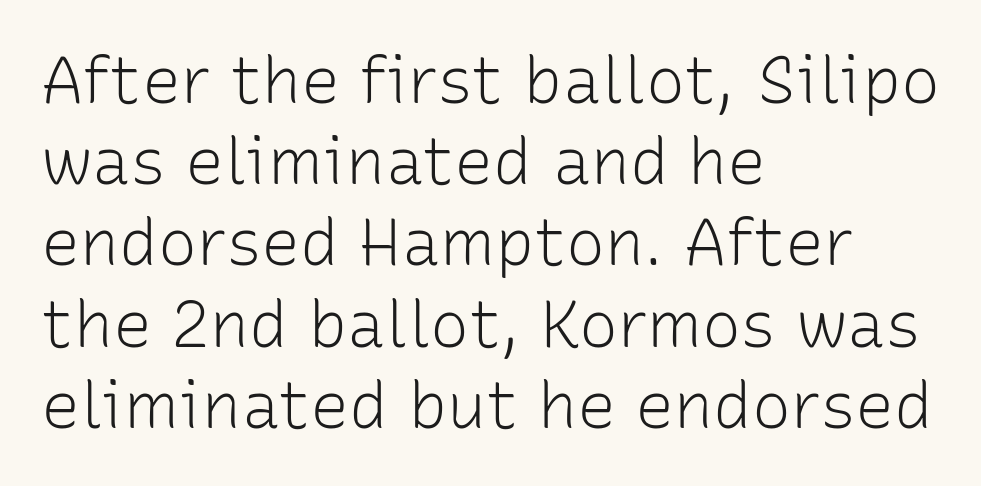
Q: Is the text bold? A: No.
Q: Is the text italic (slanted)? A: No, it is upright.
Q: Is the typeface a serif or a sans-serif typeface? A: Sans-serif.
Q: Is the text underlined? A: No.
Q: How is the paragraph aligned? A: Left-aligned.
Q: Is the spacing between letters normal or unusually wide? A: Normal.
Q: Is the spacing between lines tight, normal or loose? A: Normal.
Q: Width (condensed, normal, or wide)? A: Normal.
Q: Stroke contrast? A: Low.
Q: x-height? A: Medium.
Q: Monospaced? A: No.
